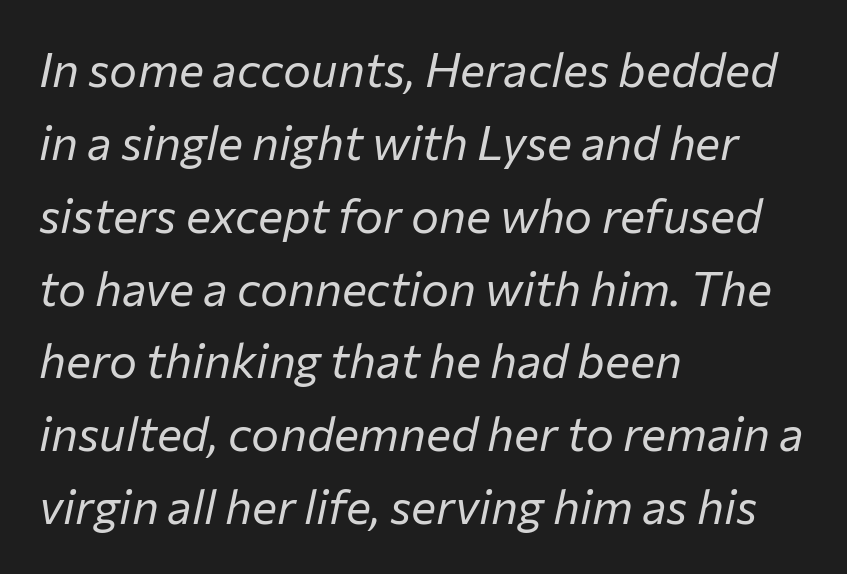
The tracking reads as untouched default to a designer's eye. The typesetter chose a ragged-right arrangement here. Weight: in the light-to-regular range. In terms of posture, this sample is oblique.
